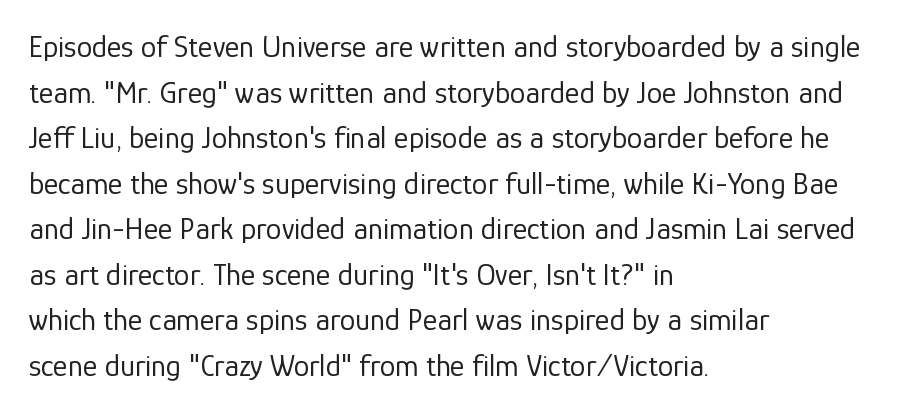
{"serif": "no", "italic": "no", "bold": "no", "weight": "regular", "width": "normal", "stroke_contrast": "low", "x_height": "medium", "monospaced": "no", "underline": "no", "align": "left", "line_spacing": "normal", "line_spacing_ratio": 1.47, "letter_spacing": "normal", "letter_spacing_em": 0.0, "glyph_px": 31}
